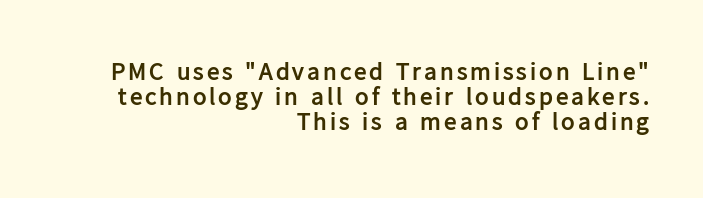
Summary of weight: heavy, a full bold. Leading: reduced. Does the lettering tilt? It doesn't — this is upright. Bare-footed words on every line.
